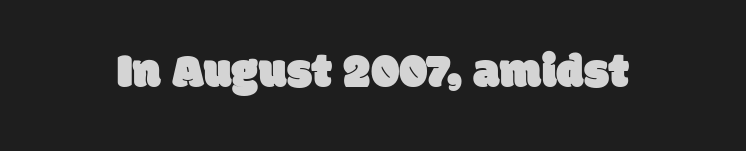
{"serif": "no", "width": "normal", "stroke_contrast": "low", "x_height": "large", "monospaced": "no", "underline": "no", "letter_spacing": "normal", "letter_spacing_em": 0.0, "glyph_px": 49}
